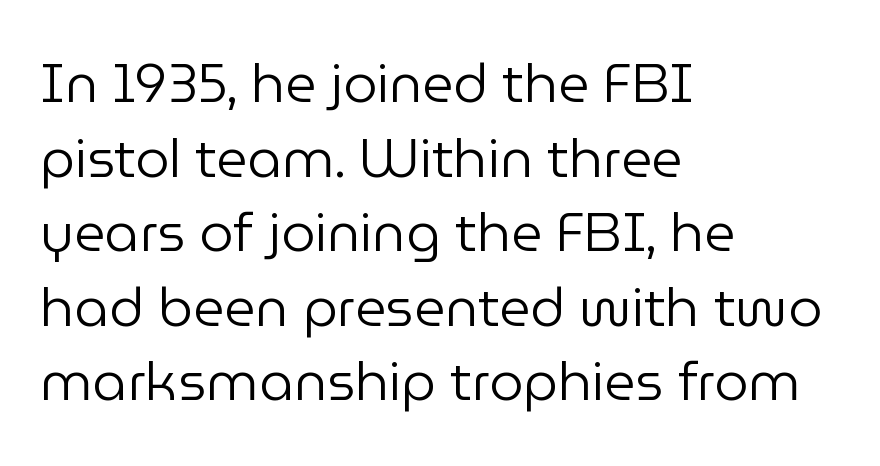
Q: Is the text bold? A: No.
Q: Is the text italic (slanted)? A: No, it is upright.
Q: Is the typeface a serif or a sans-serif typeface? A: Sans-serif.
Q: Is the text underlined? A: No.
Q: How is the paragraph aligned? A: Left-aligned.
Q: Is the spacing between letters normal or unusually wide? A: Normal.
Q: Is the spacing between lines tight, normal or loose? A: Normal.
Q: Width (condensed, normal, or wide)? A: Normal.
Q: Stroke contrast? A: Low.
Q: x-height? A: Medium.
Q: Monospaced? A: No.
